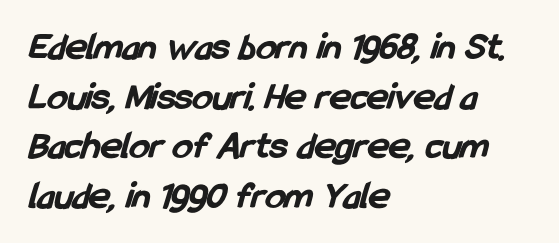
{"serif": "no", "bold": "yes", "weight": "bold", "width": "condensed", "stroke_contrast": "low", "x_height": "medium", "monospaced": "no", "underline": "no", "align": "left", "line_spacing_ratio": 1.24, "letter_spacing": "normal", "letter_spacing_em": 0.0, "glyph_px": 40}
